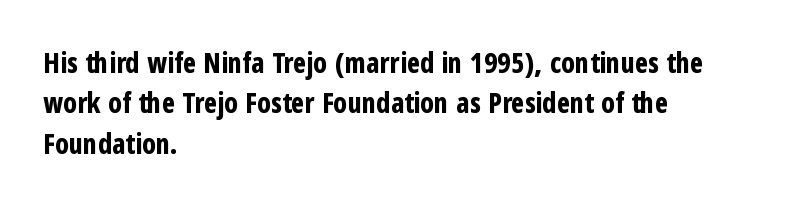
{"serif": "no", "italic": "no", "bold": "yes", "weight": "bold", "width": "condensed", "stroke_contrast": "low", "x_height": "medium", "monospaced": "no", "underline": "no", "align": "left", "line_spacing": "normal", "line_spacing_ratio": 1.44, "letter_spacing": "normal", "letter_spacing_em": 0.0, "glyph_px": 28}
